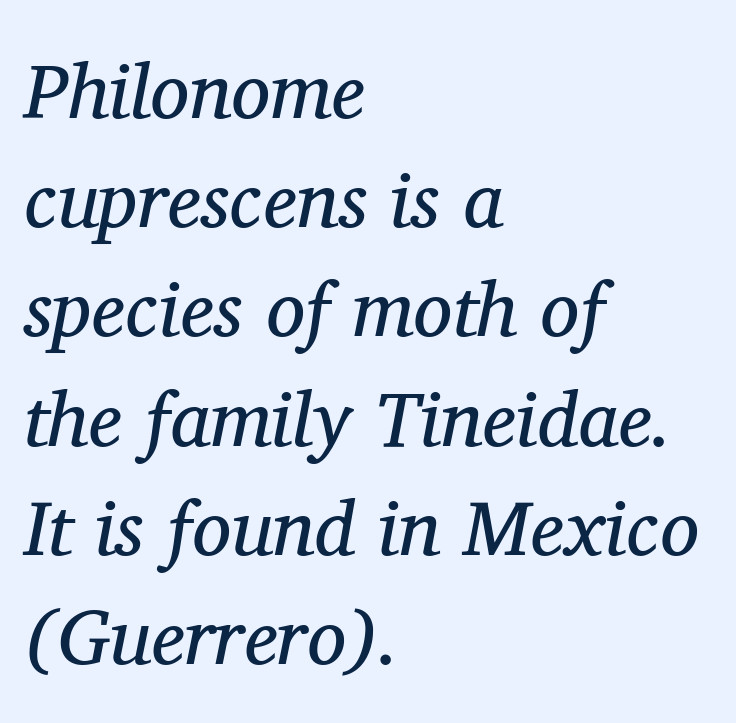
Q: Is the text bold? A: No.
Q: Is the text italic (slanted)? A: Yes, it leans right by about 11 degrees.
Q: Is the typeface a serif or a sans-serif typeface? A: Serif.
Q: Is the text underlined? A: No.
Q: How is the paragraph aligned? A: Left-aligned.
Q: Is the spacing between letters normal or unusually wide? A: Normal.
Q: Is the spacing between lines tight, normal or loose? A: Normal.
Q: Width (condensed, normal, or wide)? A: Normal.
Q: Stroke contrast? A: Medium.
Q: x-height? A: Medium.
Q: Monospaced? A: No.
